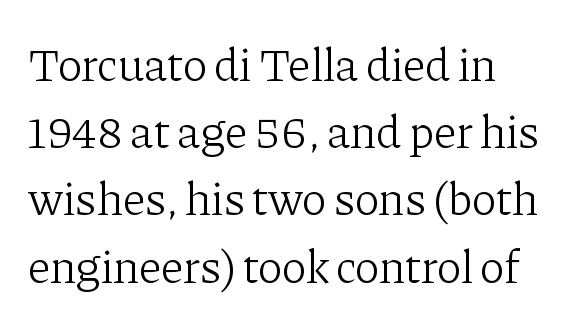
{"serif": "yes", "italic": "no", "bold": "no", "weight": "light", "width": "normal", "stroke_contrast": "low", "x_height": "medium", "monospaced": "no", "underline": "no", "align": "left", "line_spacing": "normal", "line_spacing_ratio": 1.43, "letter_spacing": "normal", "letter_spacing_em": 0.0, "glyph_px": 47}
